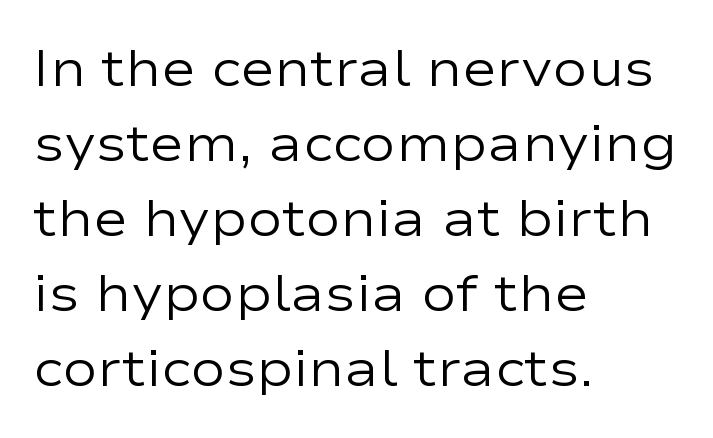
Descenders are the only things crossing below the line. The font's upright variant was chosen for this text. Casual observation: everything's shoved over to the left. This block has exactly the height ordinary leading produces. Each letter's strokes conclude bluntly, with no projecting serifs. You could not count columns in this text — the font is proportionally spaced.
